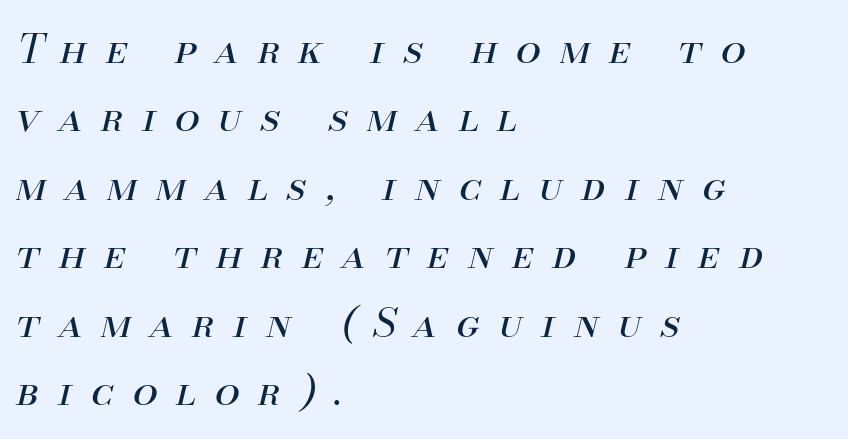
Q: Is the text bold? A: No.
Q: Is the text italic (slanted)? A: Yes, it leans right by about 13 degrees.
Q: Is the text underlined? A: No.
Q: How is the paragraph aligned? A: Left-aligned.
Q: Is the spacing between letters normal or unusually wide? A: Unusually wide.
Q: Width (condensed, normal, or wide)? A: Normal.
Q: Stroke contrast? A: Medium.
Q: x-height? A: Small.
Q: Monospaced? A: No.
